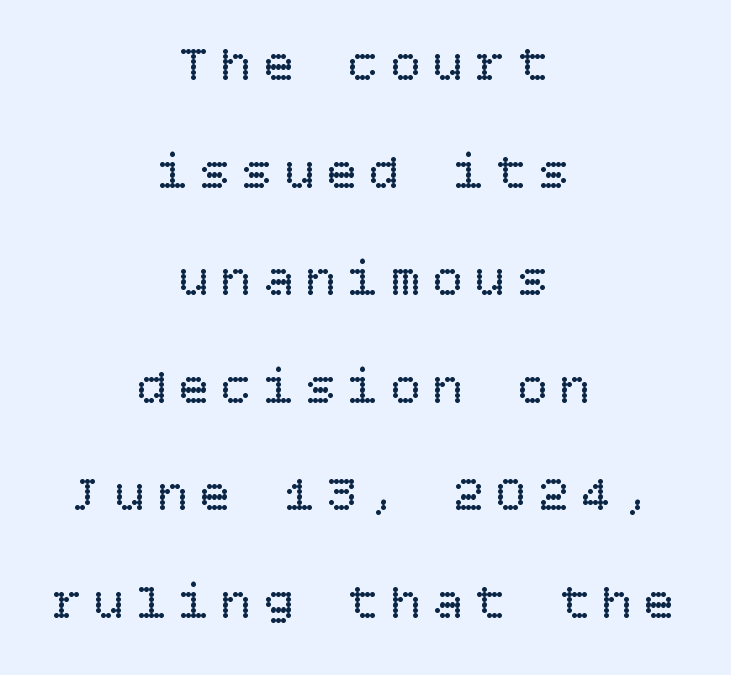
Q: Is the text bold? A: No.
Q: Is the text italic (slanted)? A: No, it is upright.
Q: Is the text underlined? A: No.
Q: How is the paragraph aligned? A: Centered.
Q: Is the spacing between letters normal or unusually wide? A: Unusually wide.
Q: Is the spacing between lines tight, normal or loose? A: Loose.
Q: Width (condensed, normal, or wide)? A: Normal.
Q: Stroke contrast? A: Low.
Q: x-height? A: Large.
